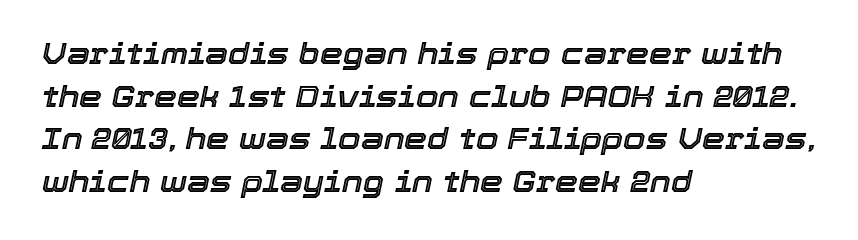
{"italic": "yes", "lean": "right", "slant_degrees": 12, "width": "normal", "x_height": "medium", "monospaced": "no", "underline": "no", "align": "left", "line_spacing": "normal", "line_spacing_ratio": 1.47, "letter_spacing": "normal", "letter_spacing_em": 0.0, "glyph_px": 29}
